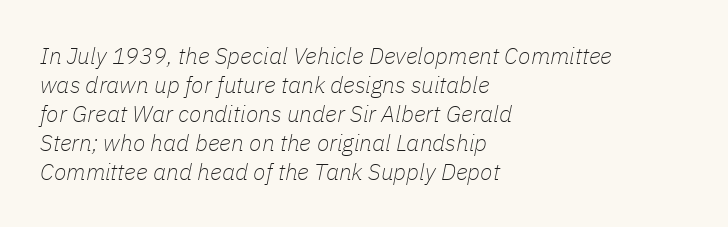
The image shows 23 px text type, italic (leaning right); set left-aligned, normal line spacing (1.26x), normal letter spacing, not underlined.
